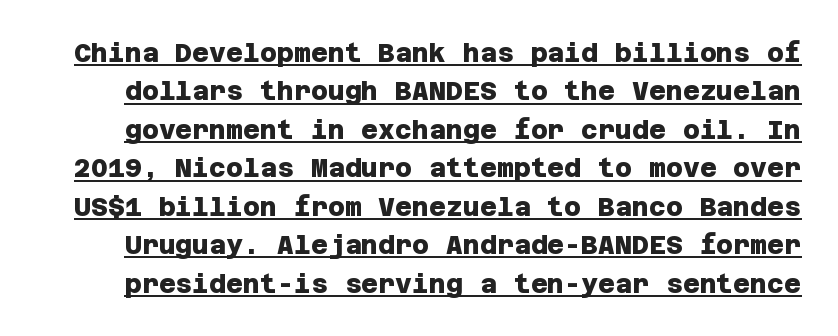
{"bold": "yes", "underline": "yes", "line_spacing": "normal", "line_spacing_ratio": 1.48, "letter_spacing": "normal", "letter_spacing_em": 0.0, "glyph_px": 26}
